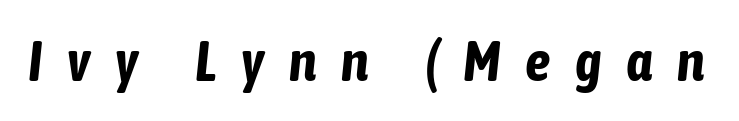
{"italic": "yes", "lean": "right", "slant_degrees": 6, "bold": "yes", "weight": "bold", "width": "condensed", "stroke_contrast": "low", "x_height": "medium", "monospaced": "no", "underline": "no", "letter_spacing": "wide", "letter_spacing_em": 0.44, "glyph_px": 56}
